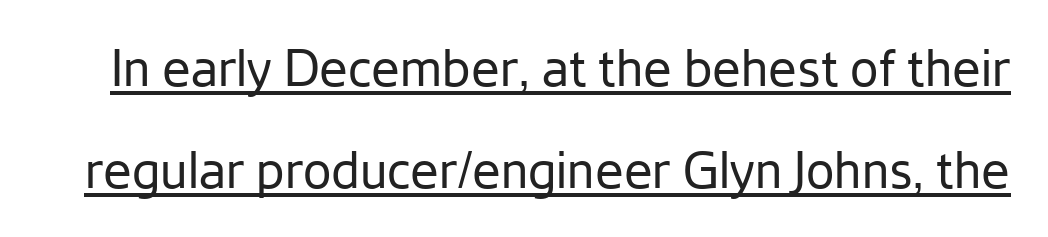
The specimen includes a rule beneath the text block's lines. The lettering holds an erect, upright posture throughout. Caption: face not bold, strokes unweighted. Compared with typical paragraphs, the rows here are farther apart.
